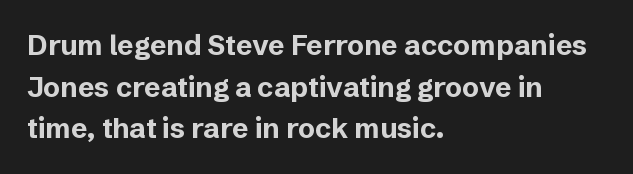
Q: Is the text bold? A: Yes.
Q: Is the text italic (slanted)? A: No, it is upright.
Q: Is the typeface a serif or a sans-serif typeface? A: Sans-serif.
Q: Is the text underlined? A: No.
Q: How is the paragraph aligned? A: Left-aligned.
Q: Is the spacing between letters normal or unusually wide? A: Normal.
Q: Is the spacing between lines tight, normal or loose? A: Normal.
Q: Width (condensed, normal, or wide)? A: Normal.
Q: Stroke contrast? A: Low.
Q: x-height? A: Medium.
Q: Monospaced? A: No.
